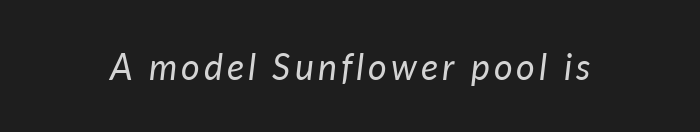
Q: Is the text bold? A: No.
Q: Is the text italic (slanted)? A: Yes, it leans right by about 7 degrees.
Q: Is the text underlined? A: No.
Q: Width (condensed, normal, or wide)? A: Normal.
Q: Stroke contrast? A: Low.
Q: x-height? A: Medium.
Q: Monospaced? A: No.
